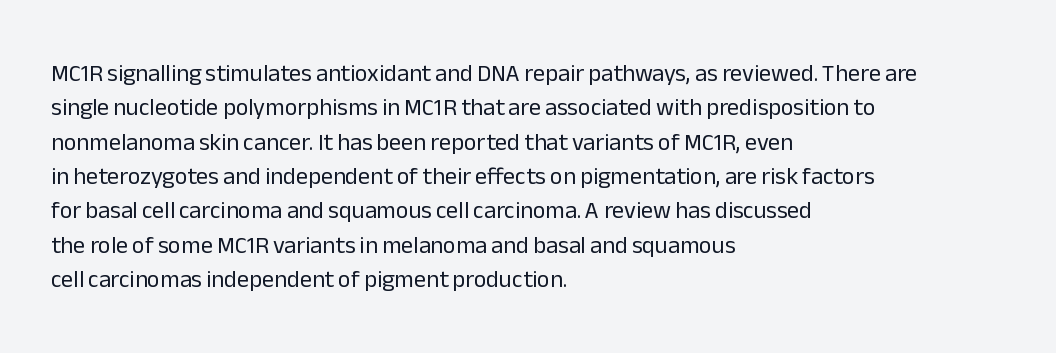
Vertical stems look standard width or narrower in stroke. Default kerning and tracking; the words read as compact shapes. These lines are set flush left with a ragged right edge. The baseline area is clear.
